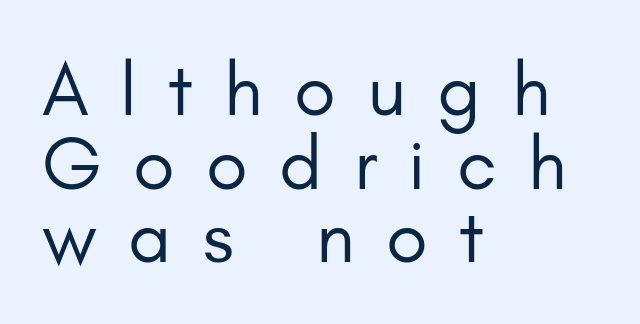
The glyphs in this specimen are sans serif. Leading is clearly below the norm, producing a dense column. Every row of glyphs begins at an identical x-position on the left. Only glyphs here, with clear space below each row. The face used here is proportionally spaced, like ordinary book or web type.
